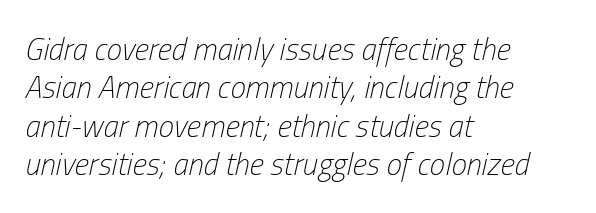
Q: Is the text bold? A: No.
Q: Is the text italic (slanted)? A: Yes, it leans right by about 13 degrees.
Q: Is the text underlined? A: No.
Q: How is the paragraph aligned? A: Left-aligned.
Q: Is the spacing between letters normal or unusually wide? A: Normal.
Q: Width (condensed, normal, or wide)? A: Condensed.
Q: Stroke contrast? A: Low.
Q: x-height? A: Medium.
Q: Monospaced? A: No.
